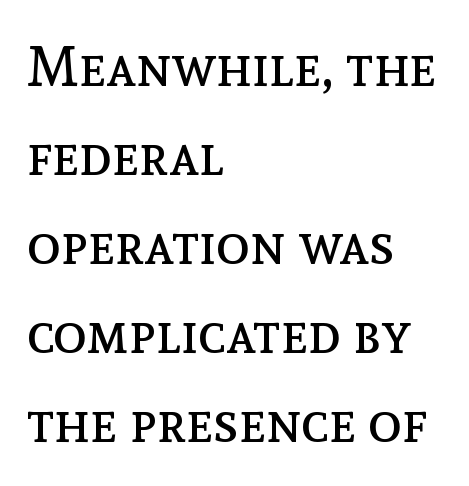
The image shows 56 px regular-weight type, upright; set left-aligned, normal line spacing (1.59x), normal letter spacing, not underlined; a medium x-height.
